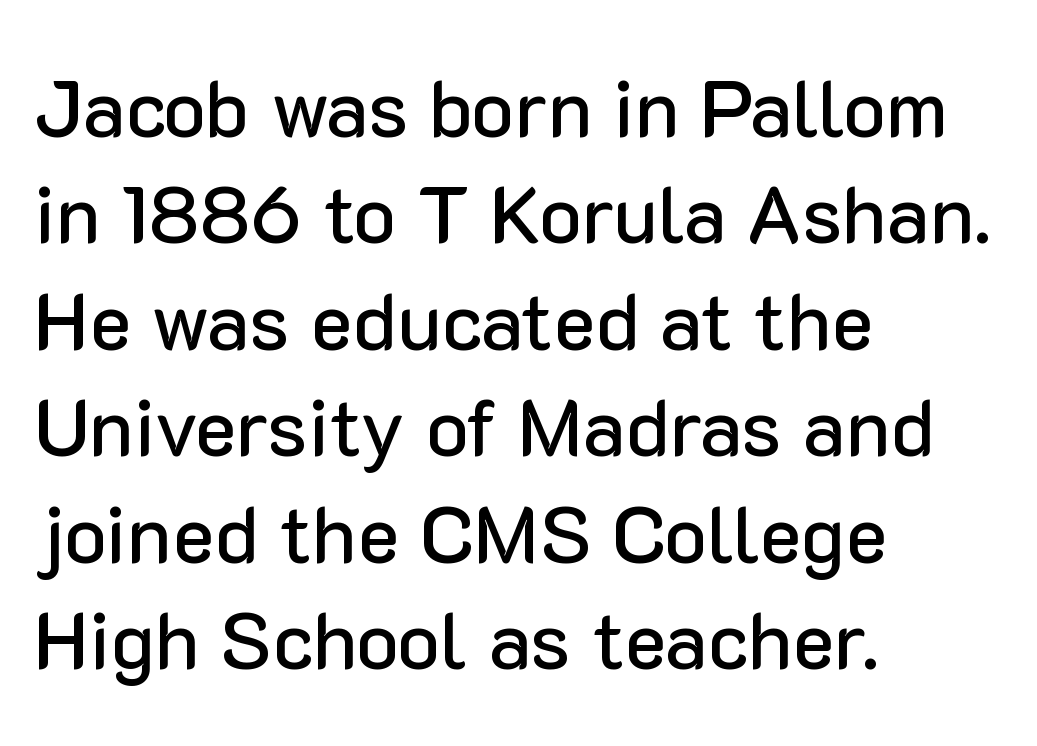
Q: Is the text italic (slanted)? A: No, it is upright.
Q: Is the typeface a serif or a sans-serif typeface? A: Sans-serif.
Q: Is the text underlined? A: No.
Q: How is the paragraph aligned? A: Left-aligned.
Q: Is the spacing between letters normal or unusually wide? A: Normal.
Q: Is the spacing between lines tight, normal or loose? A: Normal.
Q: Width (condensed, normal, or wide)? A: Normal.
Q: Stroke contrast? A: Low.
Q: x-height? A: Medium.
Q: Monospaced? A: No.
